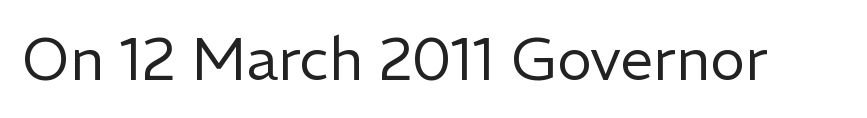
The image shows 59 px regular-weight sans-serif type, upright; set normal letter spacing, not underlined; low stroke contrast and a medium x-height.
